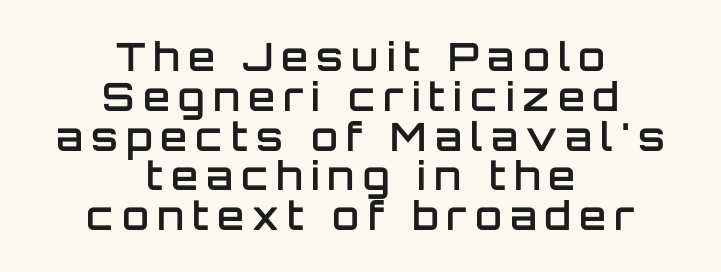
Q: Is the text bold? A: Semi-bold.
Q: Is the text italic (slanted)? A: No, it is upright.
Q: Is the typeface a serif or a sans-serif typeface? A: Sans-serif.
Q: Is the text underlined? A: No.
Q: How is the paragraph aligned? A: Centered.
Q: Is the spacing between letters normal or unusually wide? A: Unusually wide.
Q: Is the spacing between lines tight, normal or loose? A: Tight.
Q: Width (condensed, normal, or wide)? A: Normal.
Q: Stroke contrast? A: Low.
Q: x-height? A: Large.
Q: Monospaced? A: No.
